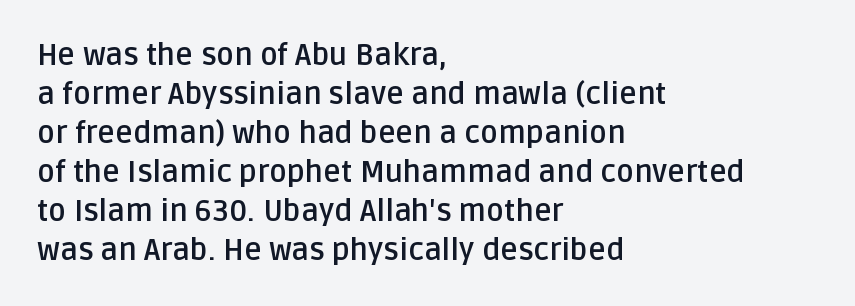
Observe the absence of serifs on each vertical stroke in this sample. Looks like regular typesetting: each glyph gets only the width it needs. These lines are set flush left with a ragged right edge. Students, note that the glyphs here touch the page at normal intervals.
